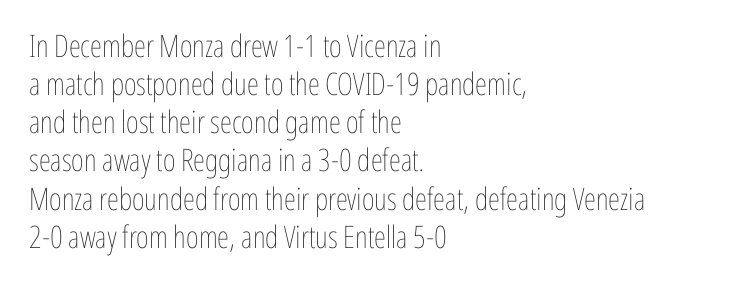
The image shows 31 px thin, condensed type, upright; set left-aligned, line spacing 1.23x, normal letter spacing, not underlined; low stroke contrast and a medium x-height.
